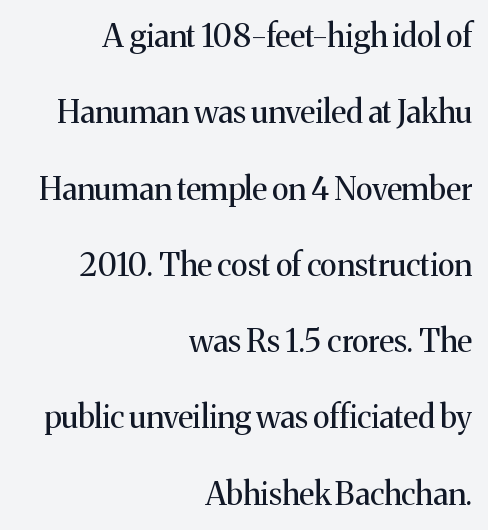
One glance says open: line gaps are wider than usual. The letters advance in unequal steps, a hallmark of proportional type. Notice how the stems are strictly vertical — no italics here. The passage is arranged like a letterhead date or caption credit — flush right. Font category for this specimen: serif.
